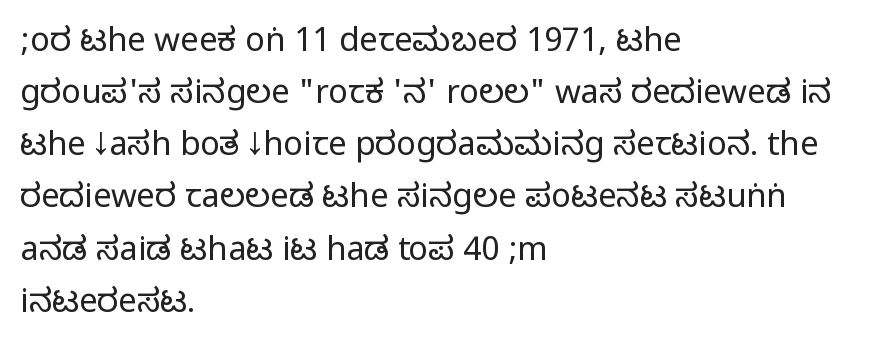
Q: Is the text italic (slanted)? A: No, it is upright.
Q: Is the typeface a serif or a sans-serif typeface? A: Sans-serif.
Q: Is the text underlined? A: No.
Q: How is the paragraph aligned? A: Left-aligned.
Q: Is the spacing between letters normal or unusually wide? A: Normal.
Q: Is the spacing between lines tight, normal or loose? A: Normal.
Q: Width (condensed, normal, or wide)? A: Condensed.
Q: Stroke contrast? A: Medium.
Q: Monospaced? A: No.
